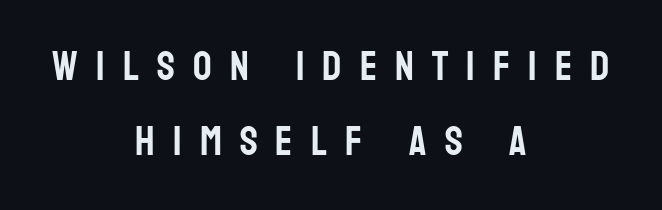
The image shows 41 px condensed sans-serif type, upright; set centered, line spacing 1.83x, unusually wide letter spacing (+0.44 em), not underlined; low stroke contrast and a large x-height.
